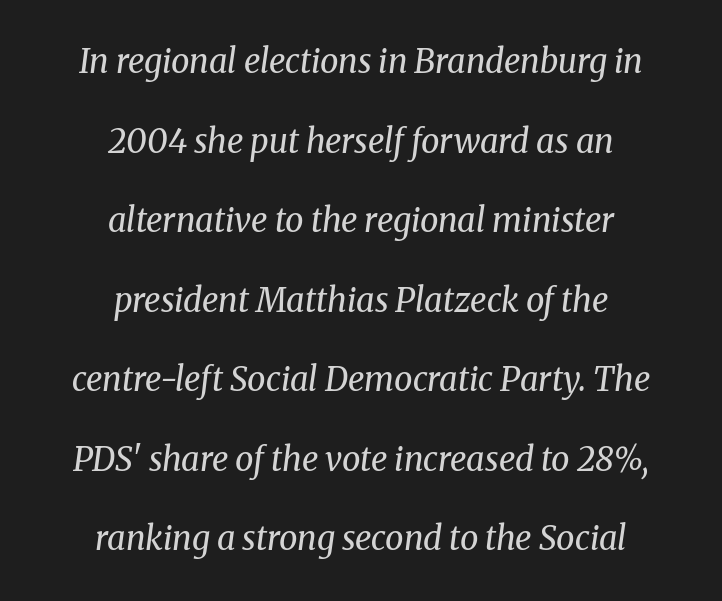
Q: Is the text bold? A: No.
Q: Is the text italic (slanted)? A: Yes, it leans right by about 8 degrees.
Q: Is the typeface a serif or a sans-serif typeface? A: Serif.
Q: Is the text underlined? A: No.
Q: How is the paragraph aligned? A: Centered.
Q: Is the spacing between letters normal or unusually wide? A: Normal.
Q: Is the spacing between lines tight, normal or loose? A: Loose.
Q: Width (condensed, normal, or wide)? A: Normal.
Q: Stroke contrast? A: Medium.
Q: x-height? A: Medium.
Q: Monospaced? A: No.
